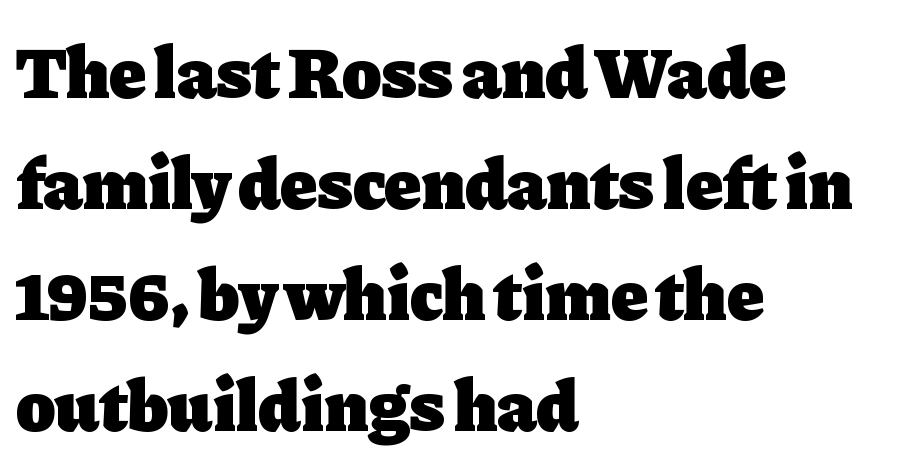
These words are printed bold, with thick strokes throughout. No extra tracking has been applied to these lines. The string is rendered with underlining switched off. The compositor pushed each line to the left boundary. A typesetter would label this face a serif. Normally led — the rows are evenly, conventionally spaced.
